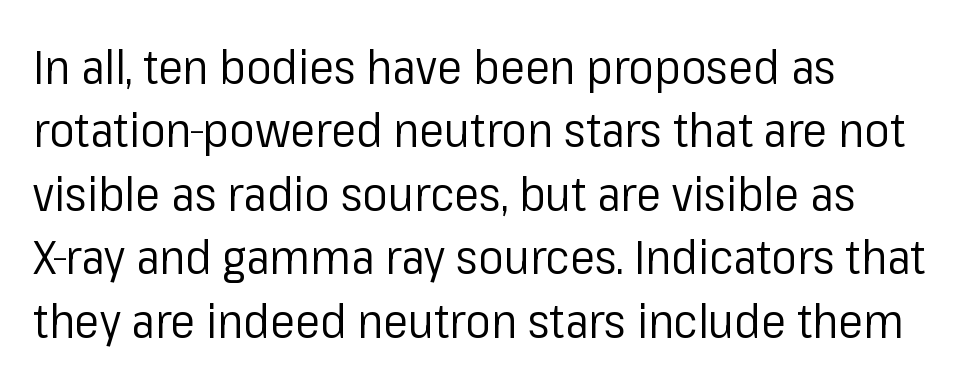
{"serif": "no", "italic": "no", "bold": "no", "weight": "regular", "width": "normal", "stroke_contrast": "low", "x_height": "medium", "monospaced": "no", "underline": "no", "align": "left", "line_spacing": "normal", "line_spacing_ratio": 1.35, "letter_spacing": "normal", "letter_spacing_em": 0.0, "glyph_px": 47}
